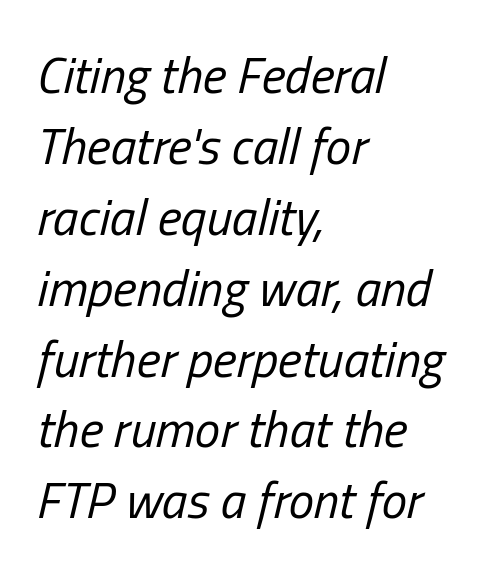
The image shows 51 px regular-weight, condensed type, italic (leaning right); set left-aligned, normal line spacing (1.39x), normal letter spacing, not underlined; low stroke contrast and a medium x-height.
